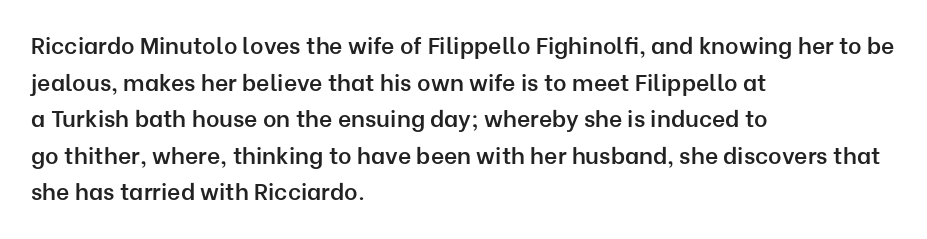
The type is set solid horizontally, with unmodified tracking. Visually the block forms a straight wall on the left and a jagged coastline on the right. Does the lettering tilt? It doesn't — this is upright. Baseline-to-baseline distance is the conventional proportion of letter height. Anything drawn beneath the words? Only blank space.
